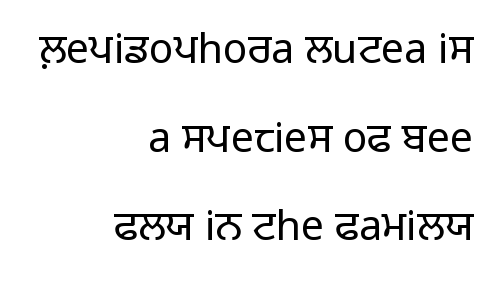
The image shows 41 px light sans-serif type, upright; set right-aligned, loose line spacing (2.16x), normal letter spacing, not underlined; low stroke contrast and a medium x-height.
